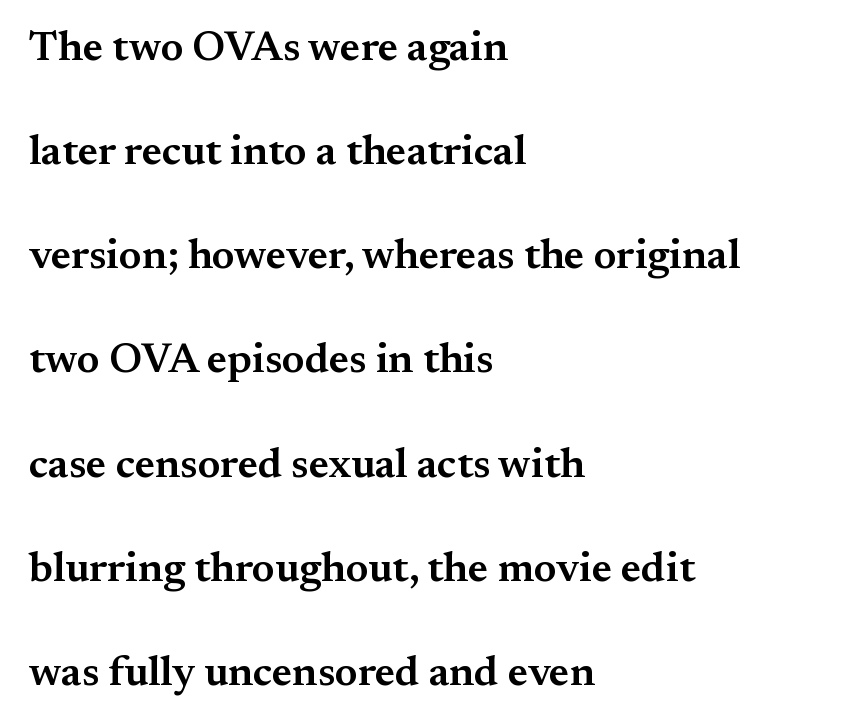
{"serif": "yes", "italic": "no", "bold": "semi", "weight": "semibold", "width": "normal", "stroke_contrast": "medium", "x_height": "small", "monospaced": "no", "underline": "no", "align": "left", "line_spacing": "loose", "line_spacing_ratio": 2.48, "letter_spacing": "normal", "letter_spacing_em": 0.0, "glyph_px": 42}
